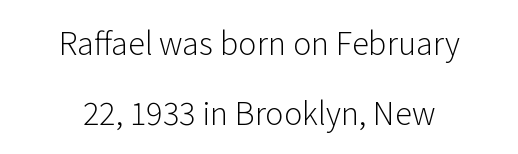
The image shows 31 px light sans-serif type, upright; set centered, loose line spacing (2.26x), normal letter spacing, not underlined; low stroke contrast and a medium x-height.
